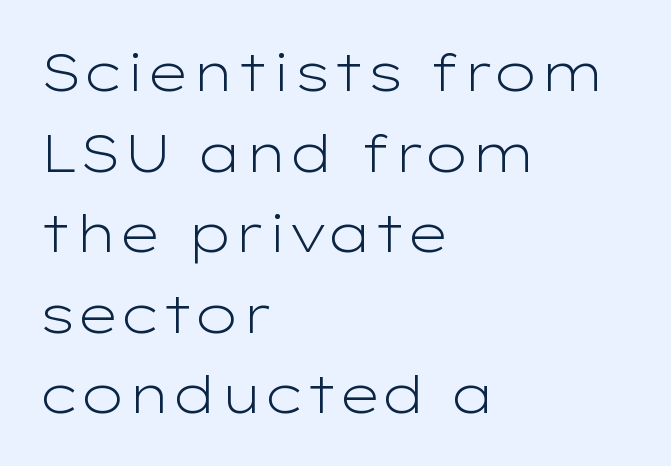
The image shows 52 px light, wide sans-serif type, upright; set left-aligned, normal line spacing (1.55x), normal letter spacing, not underlined; low stroke contrast and a medium x-height.
